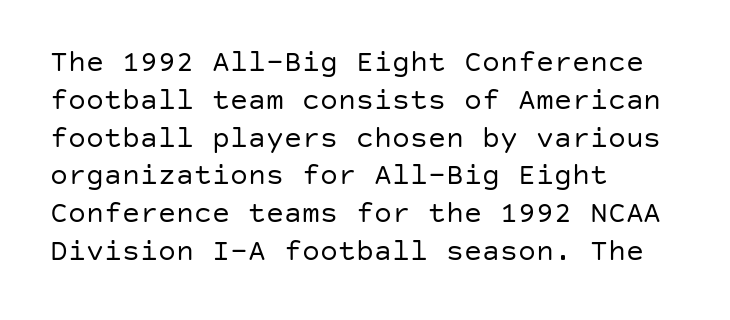
The image shows 30 px regular-weight sans-serif type, upright; set left-aligned, normal line spacing (1.26x), normal letter spacing, not underlined; low stroke contrast and a large x-height.
